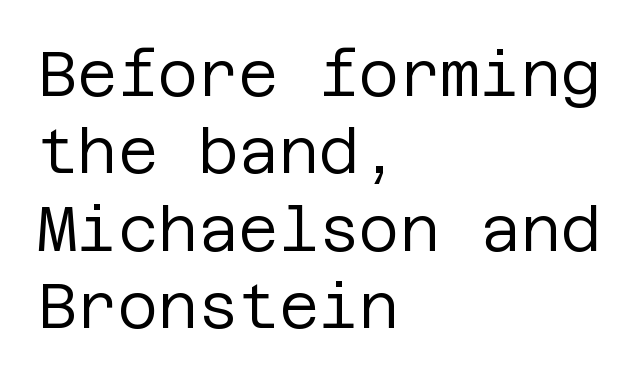
In terms of leading, this rendering sits right in the middle. The rendering keeps characters at their native spacing. Font category for this specimen: sans-serif. Does the lettering tilt? It doesn't — this is upright. Bold? No — there's no thickening of the strokes.
